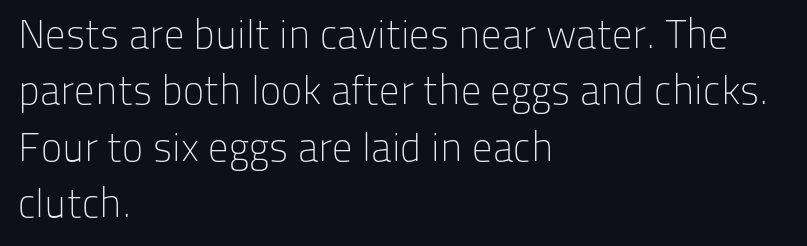
Baseline-to-baseline distance is the conventional proportion of letter height. Inter-character spacing is left at the font's built-in metrics. The letters look calm and open, with moderate or lighter stems. Spacing verdict: proportional, widths tailored to each character. Typographically, this falls in the sans-serif category. Where is the straight margin? On the left.
